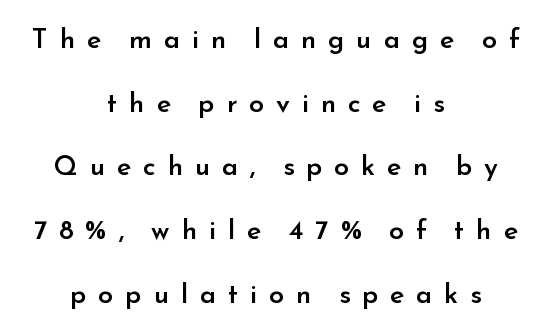
This sample uses an upright cut, with every glyph sitting square on the baseline. Centered paragraph, ragged on both sides. A bare baseline throughout the passage. If you measured baseline to baseline, you'd find a long distance. How heavy is the stroke? Medium-heavy — a semibold, shy of bold. In terms of letterspacing, this is a distinctly airy, spread setting.
